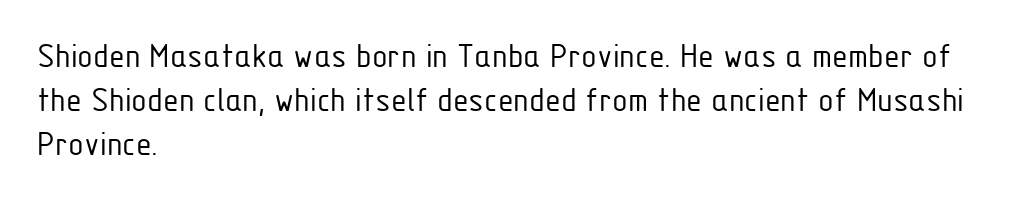
The face used here is proportionally spaced, like ordinary book or web type. The passage shown is not bold in any degree. The face used here is rendered with its standard letterfit. Descender tails drop into unmarked territory.
